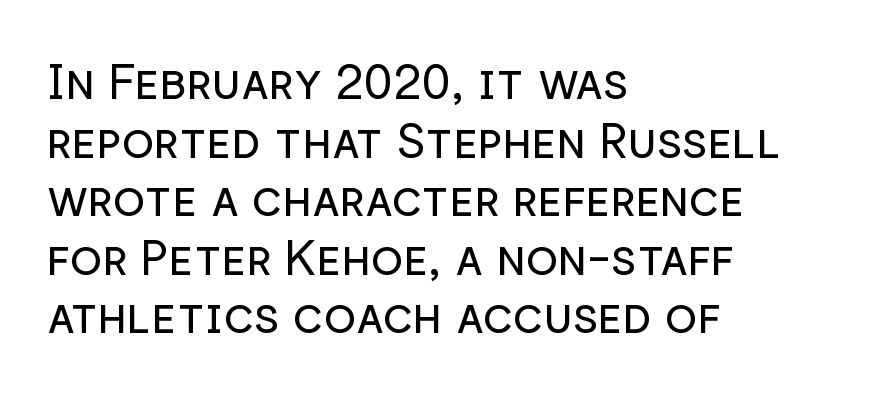
{"serif": "no", "italic": "no", "bold": "no", "weight": "regular", "width": "normal", "stroke_contrast": "low", "x_height": "medium", "monospaced": "no", "underline": "no", "align": "left", "line_spacing_ratio": 1.22, "letter_spacing": "normal", "letter_spacing_em": 0.0, "glyph_px": 48}
